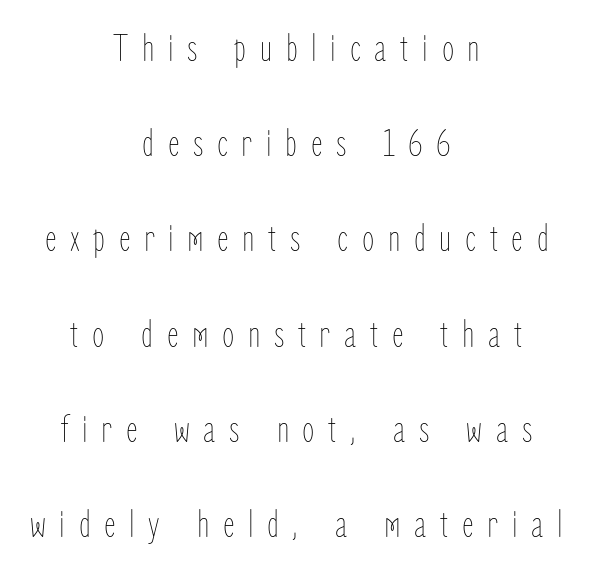
{"italic": "no", "bold": "no", "weight": "thin", "width": "condensed", "stroke_contrast": "low", "x_height": "medium", "monospaced": "no", "underline": "no", "align": "center", "line_spacing": "loose", "line_spacing_ratio": 2.38, "letter_spacing": "wide", "letter_spacing_em": 0.34, "glyph_px": 40}
